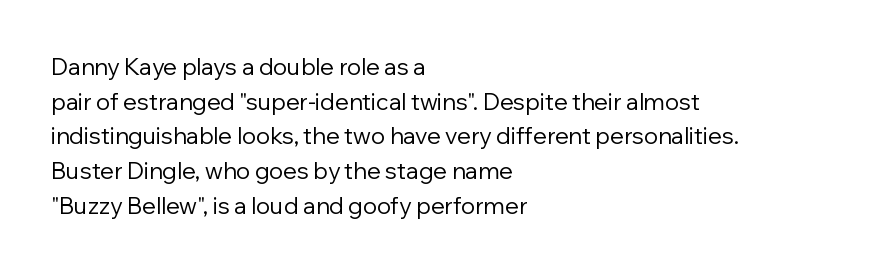
The image shows 23 px text type, upright; set left-aligned, normal line spacing (1.51x), normal letter spacing, not underlined.
